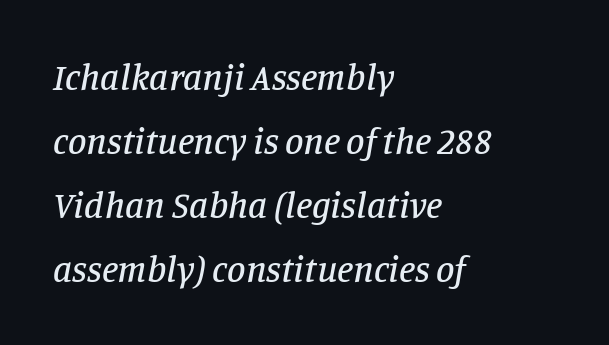
The face used here is seriffed, in the tradition of book romans. Typeset ragged right — the left edge is the straight one. There is no visible air inserted between adjacent glyphs. The letters are slanted; this is an italic face.
